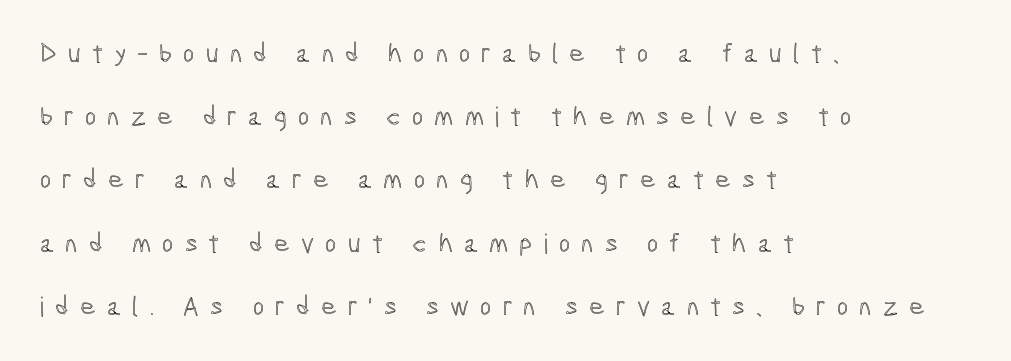
Look at the tracking — it's clearly loosened, letters drifting apart. Layout note: lines flush left. Check the space under the baseline: it is left empty. Ordinary non-slanted type is in use. Successive baselines arrive slowly, with a big drop between each.
